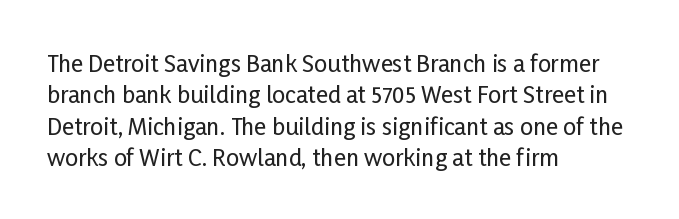
The passage shown is not underscored anywhere. The line texture is even and compact thanks to regular tracking. Nope, not italic — everything's standing straight. Each line starts at the same left margin while the right side varies. Notice how descenders clear the ascenders below comfortably — that's standard leading.
